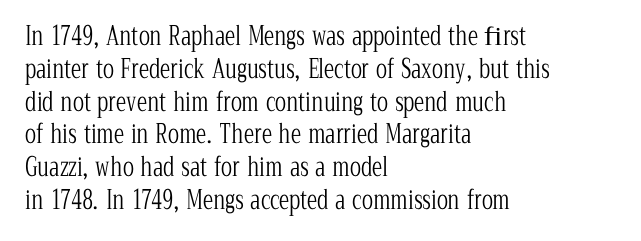
Check the space under the baseline: it is left empty. Posture: upright roman. Is the type heavy? It reads as light-to-regular instead. One-word summary of the alignment: left. The line-height multiplier appears to be the usual default.
